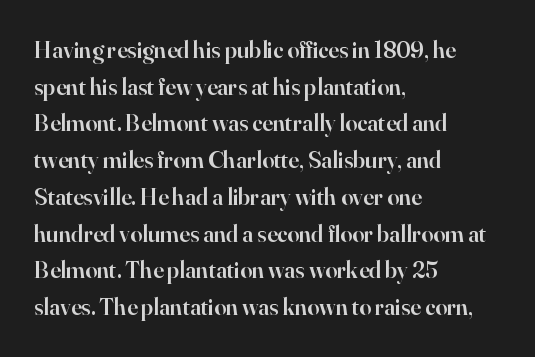
Q: Is the text bold? A: Semi-bold.
Q: Is the text italic (slanted)? A: No, it is upright.
Q: Is the text underlined? A: No.
Q: How is the paragraph aligned? A: Left-aligned.
Q: Is the spacing between letters normal or unusually wide? A: Normal.
Q: Is the spacing between lines tight, normal or loose? A: Normal.
